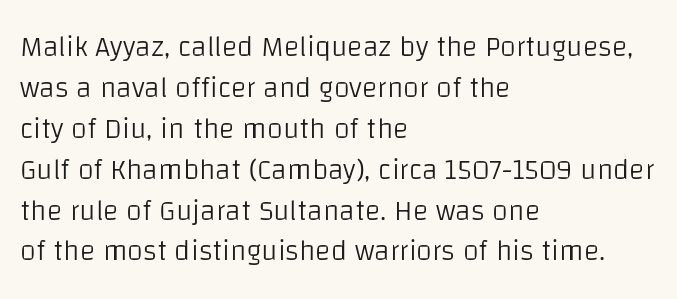
Q: Is the text bold? A: No.
Q: Is the text italic (slanted)? A: No, it is upright.
Q: Is the typeface a serif or a sans-serif typeface? A: Sans-serif.
Q: Is the text underlined? A: No.
Q: How is the paragraph aligned? A: Left-aligned.
Q: Is the spacing between letters normal or unusually wide? A: Normal.
Q: Is the spacing between lines tight, normal or loose? A: Normal.
Q: Width (condensed, normal, or wide)? A: Normal.
Q: Stroke contrast? A: Low.
Q: x-height? A: Large.
Q: Monospaced? A: No.
